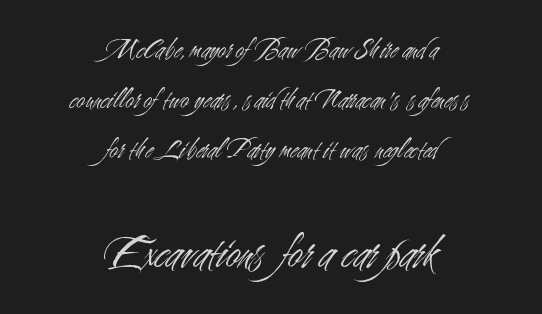
Is the letter spacing exaggerated? No — it looks like the ordinary default. This layout puts the modest block above and the oversized block below. Leftover space on each line is divided equally before and after the words. These lines are rendered in a variable-pitch font. Bold? No — there's no thickening of the strokes.
